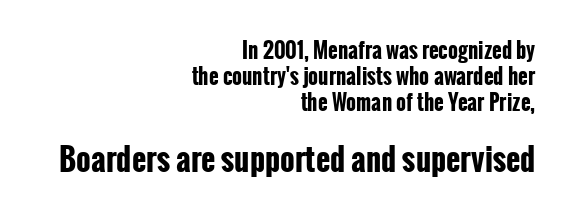
Q: Is the text bold? A: Yes.
Q: Is the text italic (slanted)? A: No, it is upright.
Q: Is the typeface a serif or a sans-serif typeface? A: Sans-serif.
Q: Is the text underlined? A: No.
Q: How is the paragraph aligned? A: Right-aligned.
Q: Is the spacing between letters normal or unusually wide? A: Normal.
Q: Which block of text is set in a larger size, the first (top) or the second (bottom)? A: The second (bottom) one.
Q: Width (condensed, normal, or wide)? A: Condensed.
Q: Stroke contrast? A: Low.
Q: x-height? A: Medium.
Q: Monospaced? A: No.
